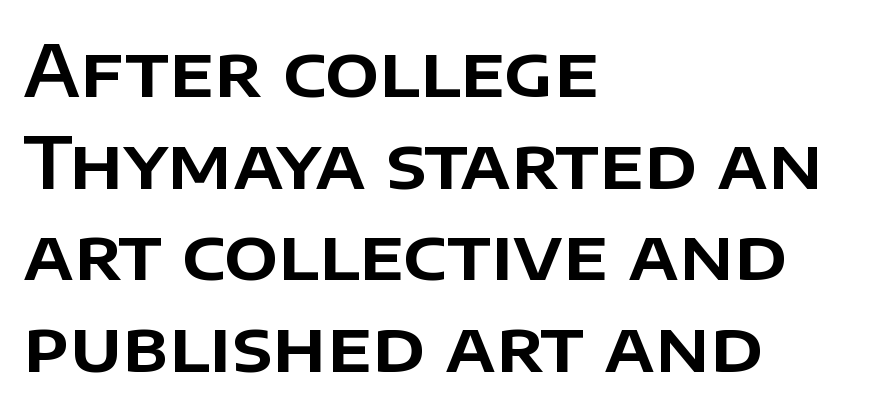
Q: Is the text italic (slanted)? A: No, it is upright.
Q: Is the typeface a serif or a sans-serif typeface? A: Sans-serif.
Q: Is the text underlined? A: No.
Q: How is the paragraph aligned? A: Left-aligned.
Q: Is the spacing between letters normal or unusually wide? A: Normal.
Q: Is the spacing between lines tight, normal or loose? A: Normal.
Q: Width (condensed, normal, or wide)? A: Normal.
Q: Stroke contrast? A: Low.
Q: x-height? A: Large.
Q: Monospaced? A: No.
